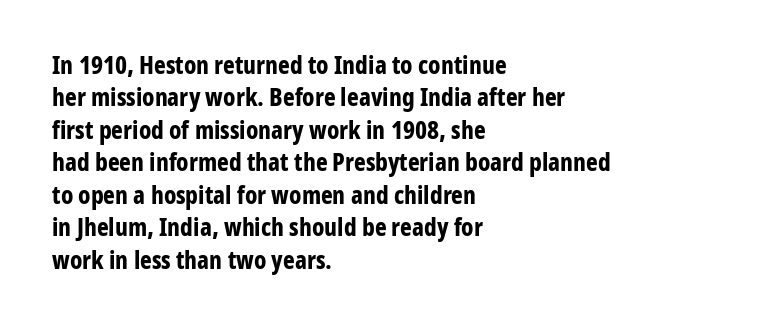
The image shows 25 px bold type, upright; set left-aligned, normal line spacing (1.3x), normal letter spacing, not underlined.
